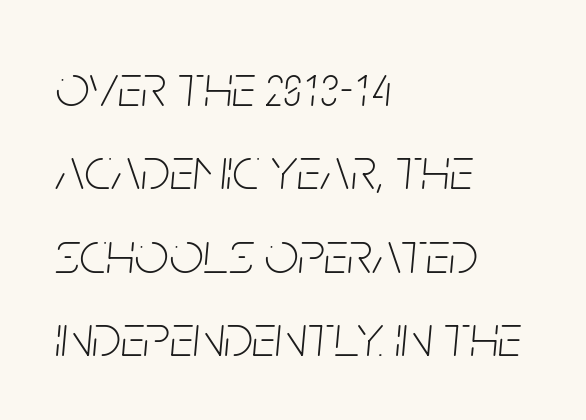
You could call the tracking neutral — neither tight nor loose. Compared with typical paragraphs, the rows here are spaced about the same. Would a proofreader flag this as italicized? Yes. You could not count columns in this text — the font is proportionally spaced.
